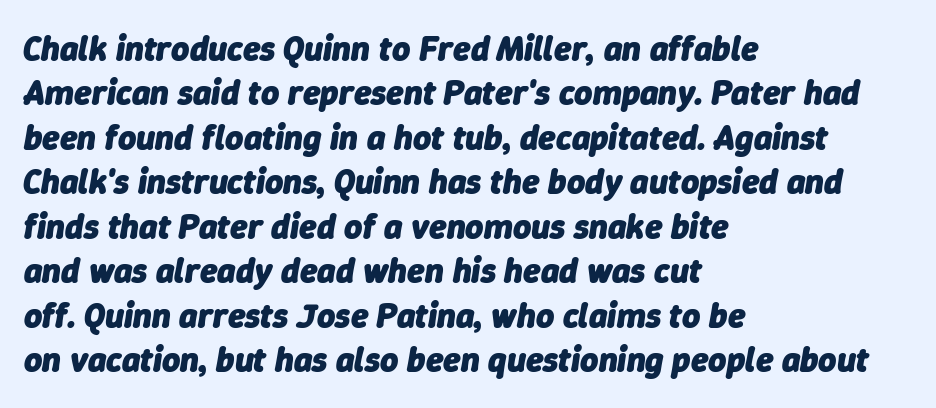
Heavy-handed strokes throughout: this text is bold. Typeset ragged right — the left edge is the straight one. Compared with ordinary roman type, these characters are visibly tilted. Only glyphs here, with clear space below each row.
